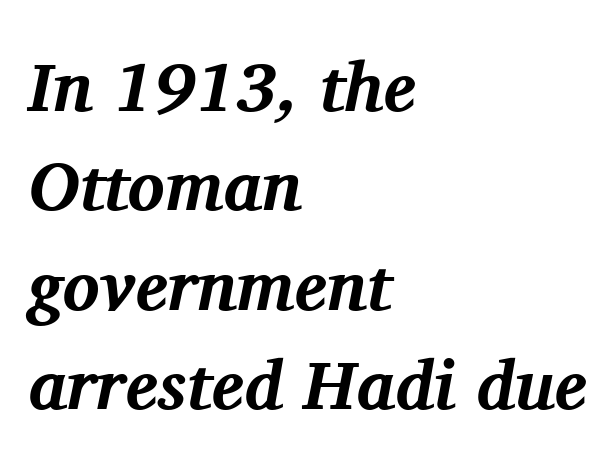
Q: Is the text bold? A: Yes.
Q: Is the text italic (slanted)? A: Yes, it leans right by about 11 degrees.
Q: Is the typeface a serif or a sans-serif typeface? A: Serif.
Q: Is the text underlined? A: No.
Q: How is the paragraph aligned? A: Left-aligned.
Q: Is the spacing between letters normal or unusually wide? A: Normal.
Q: Is the spacing between lines tight, normal or loose? A: Normal.
Q: Width (condensed, normal, or wide)? A: Normal.
Q: Stroke contrast? A: Medium.
Q: x-height? A: Medium.
Q: Monospaced? A: No.
